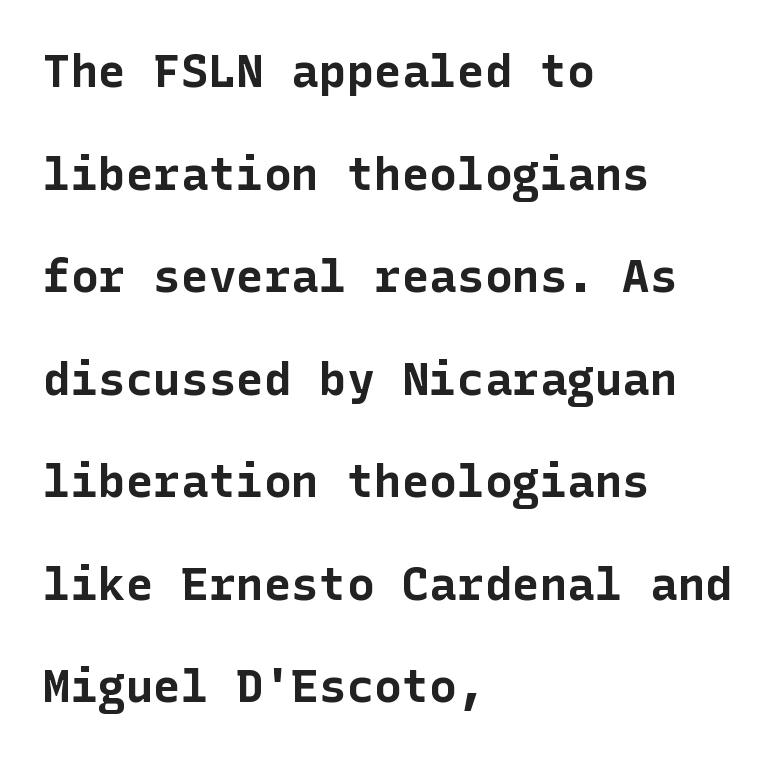
{"serif": "no", "italic": "no", "bold": "yes", "weight": "bold", "width": "normal", "stroke_contrast": "low", "x_height": "medium", "underline": "no", "align": "left", "line_spacing": "loose", "line_spacing_ratio": 2.23, "letter_spacing": "normal", "letter_spacing_em": 0.0, "glyph_px": 46}
